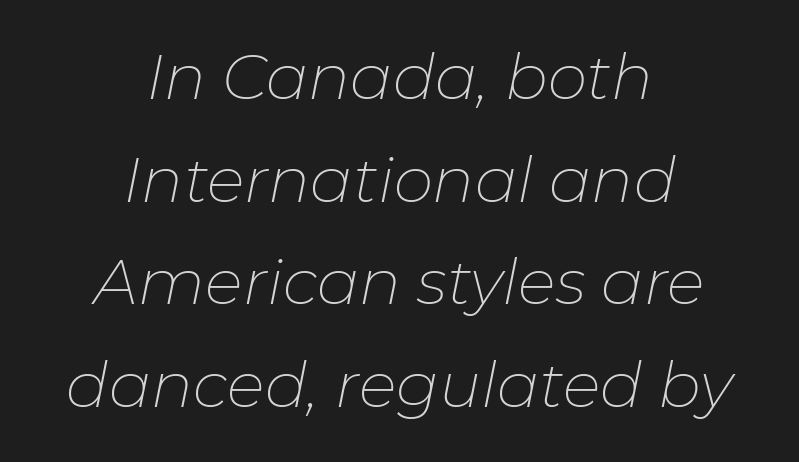
{"italic": "yes", "lean": "right", "slant_degrees": 11, "bold": "no", "weight": "thin", "width": "normal", "stroke_contrast": "low", "x_height": "medium", "monospaced": "no", "underline": "no", "align": "center", "line_spacing": "normal", "line_spacing_ratio": 1.63, "letter_spacing": "normal", "letter_spacing_em": 0.0, "glyph_px": 63}
